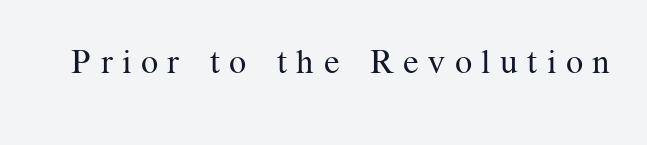
The image shows 34 px regular-weight serif type, upright; set unusually wide letter spacing (+0.28 em), not underlined; medium stroke contrast and a medium x-height.
